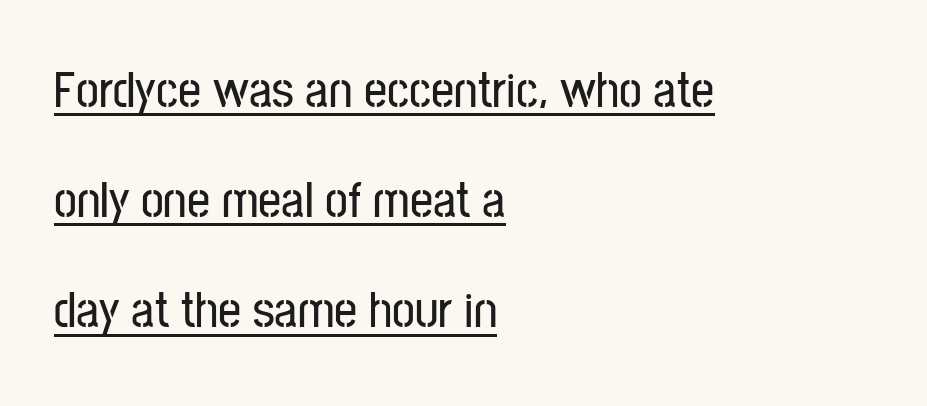
{"serif": "no", "italic": "no", "width": "condensed", "stroke_contrast": "low", "x_height": "medium", "monospaced": "no", "underline": "yes", "align": "left", "line_spacing": "loose", "line_spacing_ratio": 2.16, "letter_spacing": "normal", "letter_spacing_em": 0.0, "glyph_px": 51}
